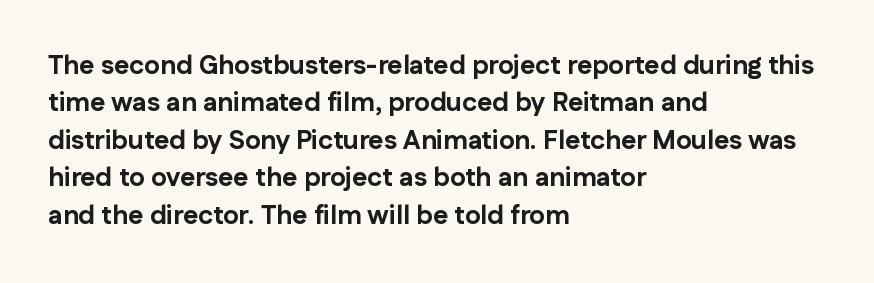
When letters stand straight like this, we call the style roman or upright. A clean baseline with only descenders dipping below it. Horizontally, the lines are justified to the leading edge only. Is there much room between lines? A standard amount, neither cramped nor airy.
